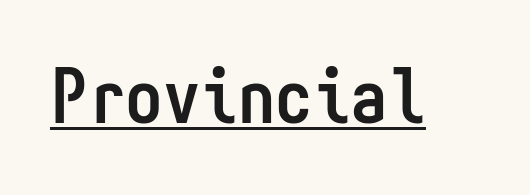
The image shows 75 px semibold, condensed sans-serif type, upright, monospaced; set normal letter spacing, underlined; low stroke contrast and a medium x-height.
